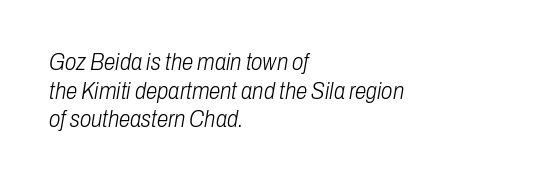
{"italic": "yes", "lean": "right", "slant_degrees": 10, "bold": "no", "underline": "no", "align": "left", "line_spacing": "normal", "line_spacing_ratio": 1.25, "letter_spacing": "normal", "letter_spacing_em": 0.0, "glyph_px": 23}
